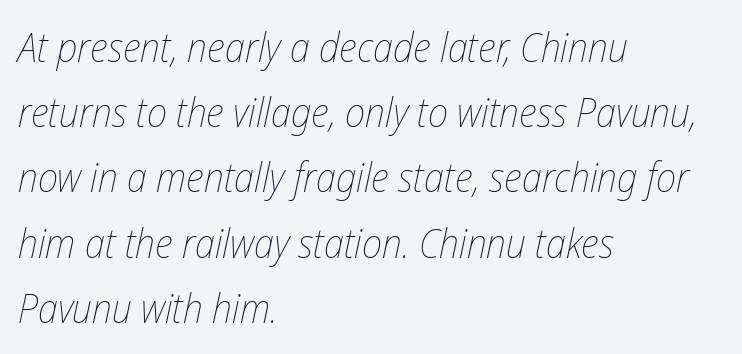
Q: Is the text bold? A: No.
Q: Is the text italic (slanted)? A: Yes, it leans right by about 12 degrees.
Q: Is the text underlined? A: No.
Q: How is the paragraph aligned? A: Left-aligned.
Q: Is the spacing between letters normal or unusually wide? A: Normal.
Q: Is the spacing between lines tight, normal or loose? A: Normal.
Q: Width (condensed, normal, or wide)? A: Condensed.
Q: Stroke contrast? A: Low.
Q: x-height? A: Medium.
Q: Monospaced? A: No.
